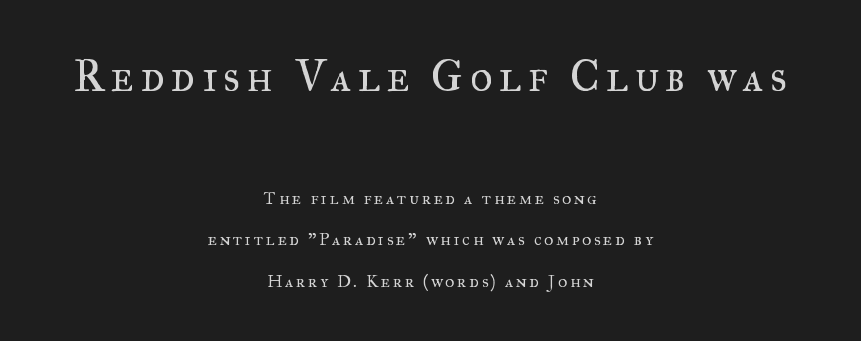
{"serif": "yes", "italic": "no", "bold": "no", "weight": "regular", "width": "normal", "stroke_contrast": "medium", "x_height": "small", "monospaced": "no", "underline": "no", "align": "center", "line_spacing": "loose", "line_spacing_ratio": 2.31, "larger_block": "first", "size_ratio": 2.44, "glyph_px": 44}
